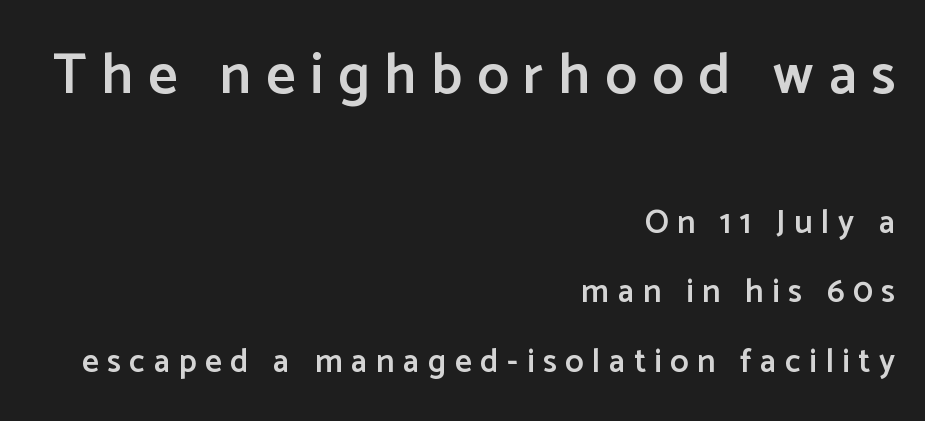
The space between consecutive lines is lavish. Underlining? Definitely not there. A fair bit of extra ink — the face is semibold, not bold. The composition opens big and finishes small.
